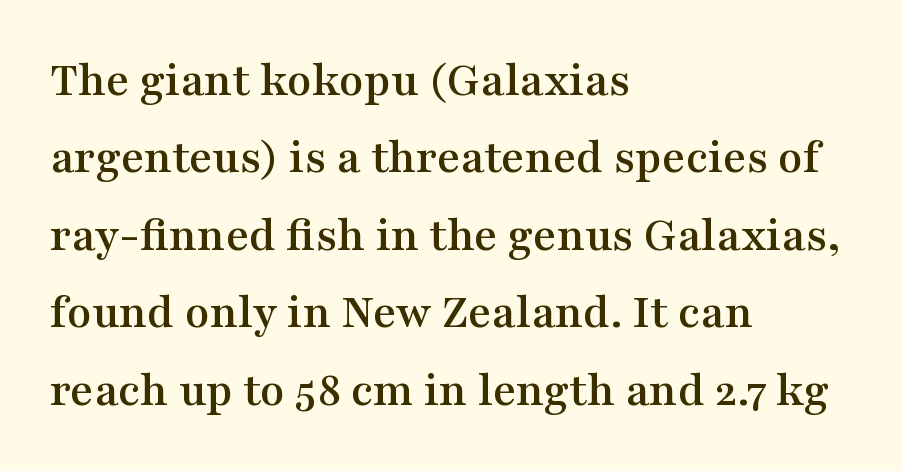
Q: Is the text italic (slanted)? A: No, it is upright.
Q: Is the typeface a serif or a sans-serif typeface? A: Serif.
Q: Is the text underlined? A: No.
Q: How is the paragraph aligned? A: Left-aligned.
Q: Is the spacing between letters normal or unusually wide? A: Normal.
Q: Is the spacing between lines tight, normal or loose? A: Normal.
Q: Width (condensed, normal, or wide)? A: Wide.
Q: Stroke contrast? A: Medium.
Q: x-height? A: Medium.
Q: Monospaced? A: No.
